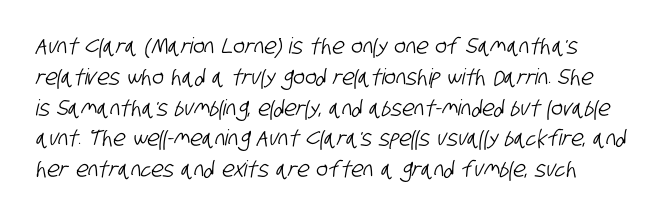
{"underline": "no", "line_spacing": "normal", "line_spacing_ratio": 1.4, "letter_spacing": "normal", "letter_spacing_em": 0.0, "glyph_px": 22}
